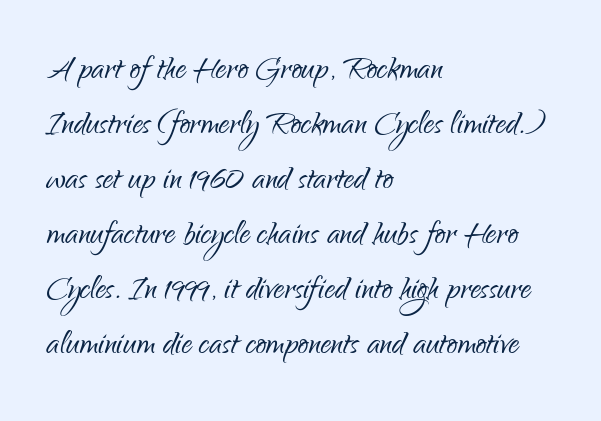
{"serif": "no", "bold": "no", "weight": "light", "width": "condensed", "stroke_contrast": "low", "x_height": "small", "monospaced": "no", "underline": "no", "align": "left", "line_spacing": "normal", "line_spacing_ratio": 1.31, "letter_spacing": "normal", "letter_spacing_em": 0.0, "glyph_px": 42}
